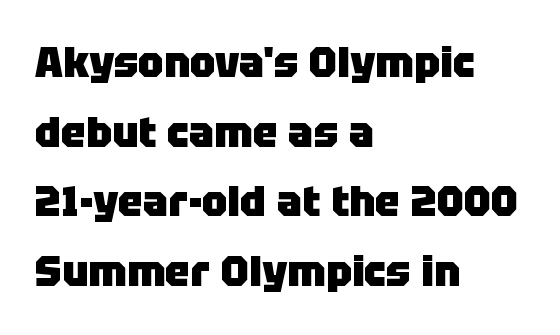
Q: Is the text bold? A: Yes.
Q: Is the text italic (slanted)? A: No, it is upright.
Q: Is the typeface a serif or a sans-serif typeface? A: Sans-serif.
Q: Is the text underlined? A: No.
Q: How is the paragraph aligned? A: Left-aligned.
Q: Is the spacing between letters normal or unusually wide? A: Normal.
Q: Is the spacing between lines tight, normal or loose? A: Normal.
Q: Width (condensed, normal, or wide)? A: Normal.
Q: Stroke contrast? A: Low.
Q: x-height? A: Large.
Q: Monospaced? A: No.
